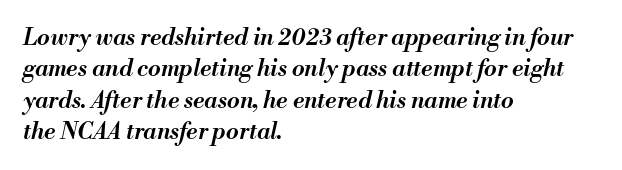
Q: Is the text bold? A: Semi-bold.
Q: Is the text italic (slanted)? A: Yes, it leans right by about 13 degrees.
Q: Is the text underlined? A: No.
Q: How is the paragraph aligned? A: Left-aligned.
Q: Is the spacing between letters normal or unusually wide? A: Normal.
Q: Is the spacing between lines tight, normal or loose? A: Normal.
